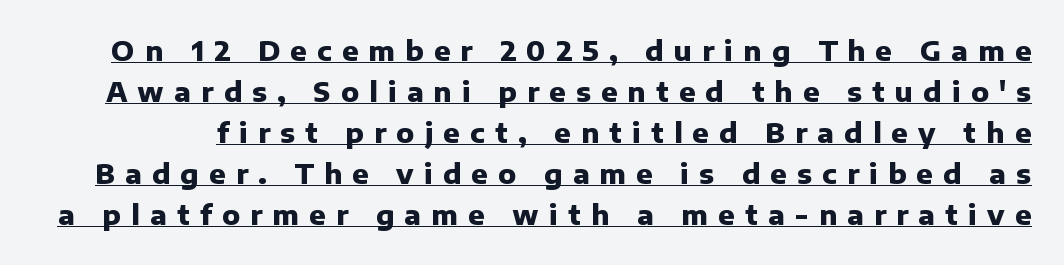
{"italic": "no", "bold": "yes", "underline": "yes", "line_spacing": "normal", "line_spacing_ratio": 1.52, "letter_spacing": "wide", "letter_spacing_em": 0.38, "glyph_px": 27}
